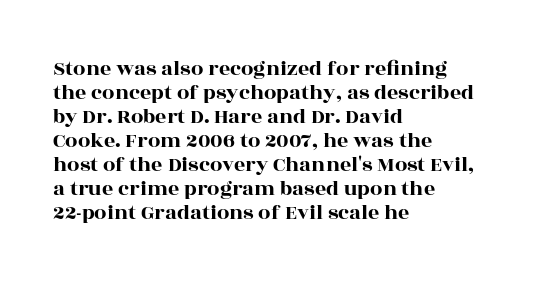
Q: Is the text italic (slanted)? A: No, it is upright.
Q: Is the text underlined? A: No.
Q: How is the paragraph aligned? A: Left-aligned.
Q: Is the spacing between letters normal or unusually wide? A: Normal.
Q: Is the spacing between lines tight, normal or loose? A: Tight.
